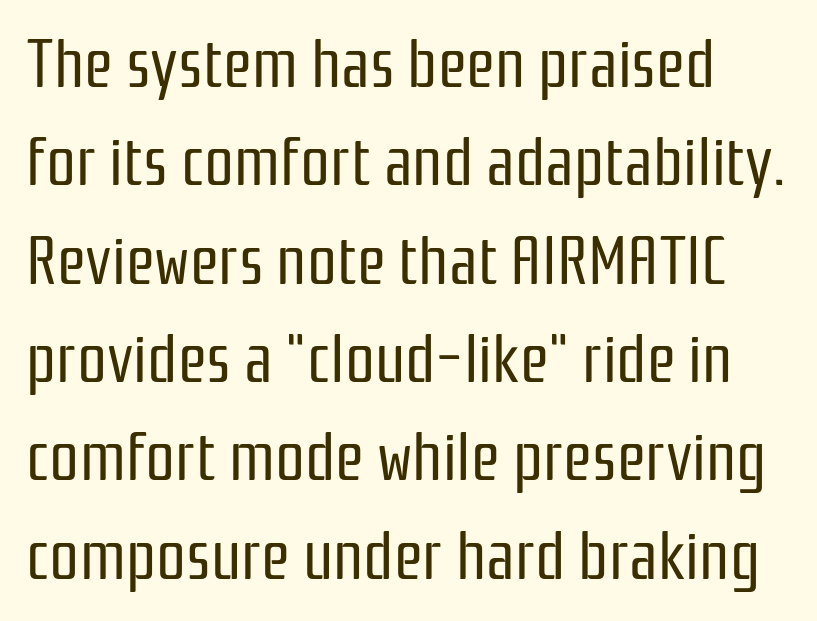
{"serif": "no", "italic": "no", "bold": "no", "weight": "regular", "width": "condensed", "stroke_contrast": "low", "x_height": "medium", "monospaced": "no", "underline": "no", "line_spacing": "normal", "line_spacing_ratio": 1.49, "letter_spacing": "normal", "letter_spacing_em": 0.0, "glyph_px": 66}
